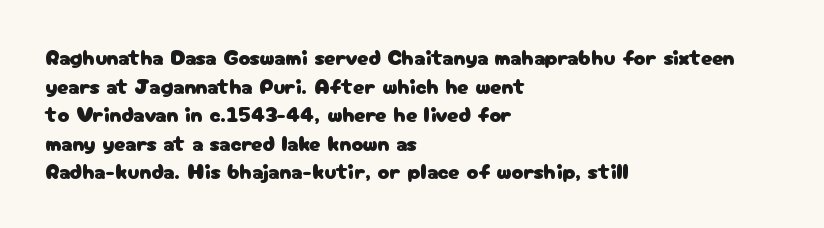
A normal amount of white space separates one row of letters from the next. Unmarked baselines from the first word to the last. These lines were composed using upright roman letters. Compared with typical body copy, the letter spacing here is the same. Line beginnings align vertically; line endings do not.
